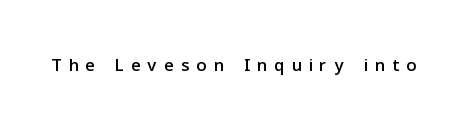
Descenders hang freely into open space. Between one letter and the next there's a generous, obvious gap. Upright lettering throughout.
